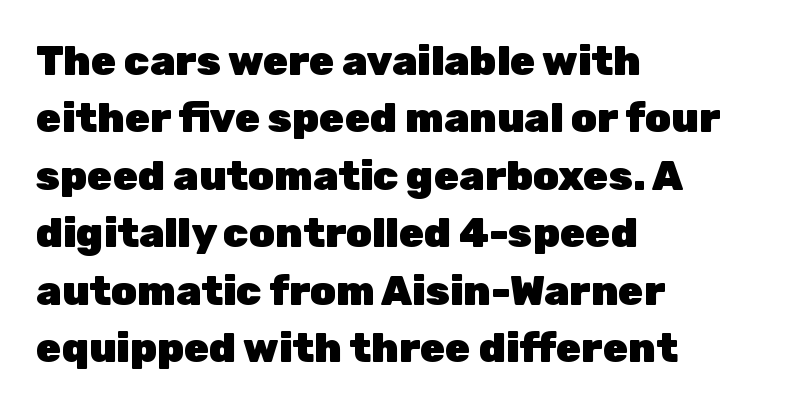
The image shows 41 px heavy sans-serif type, upright; set left-aligned, normal line spacing (1.4x), normal letter spacing, not underlined; low stroke contrast and a medium x-height.
